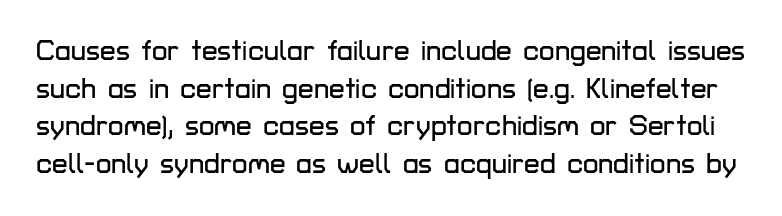
Q: Is the text italic (slanted)? A: No, it is upright.
Q: Is the typeface a serif or a sans-serif typeface? A: Sans-serif.
Q: Is the text underlined? A: No.
Q: Is the spacing between letters normal or unusually wide? A: Normal.
Q: Is the spacing between lines tight, normal or loose? A: Normal.
Q: Width (condensed, normal, or wide)? A: Normal.
Q: Stroke contrast? A: Low.
Q: x-height? A: Medium.
Q: Monospaced? A: No.
